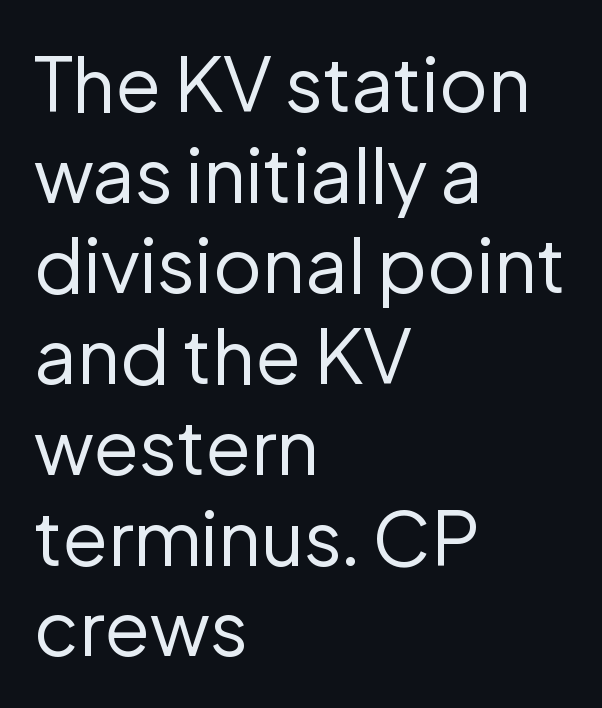
The typesetting does not lean heavy: it is not bold. The rendering uses natural spacing where letterforms have individual widths. Does the copy run flush right? No — it runs flush left. This is the regular roman posture of the typeface. Tracking value appears to be zero — textbook default spacing.
